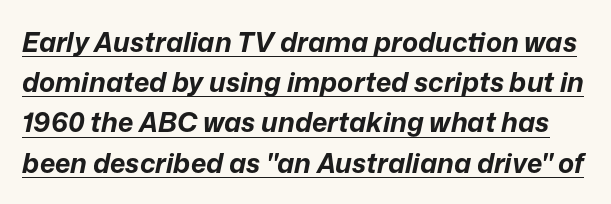
Typesetter's note: full bold, strokes at maximum text heaviness. Summary of vertical rhythm: regular, with standard interline spacing. Looking at the ascenders, they clearly lean. The type is set solid horizontally, with unmodified tracking. Honestly, the underline is the first thing you notice here.
